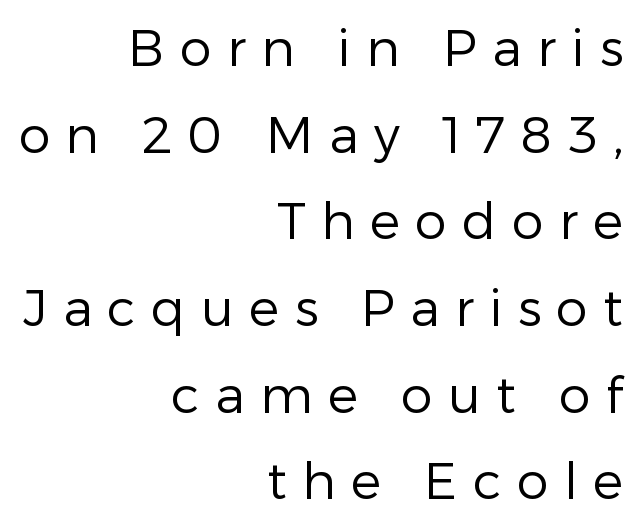
{"serif": "no", "italic": "no", "bold": "no", "weight": "regular", "width": "normal", "stroke_contrast": "low", "x_height": "medium", "monospaced": "no", "underline": "no", "align": "right", "line_spacing": "normal", "line_spacing_ratio": 1.7, "letter_spacing": "wide", "letter_spacing_em": 0.3, "glyph_px": 51}
